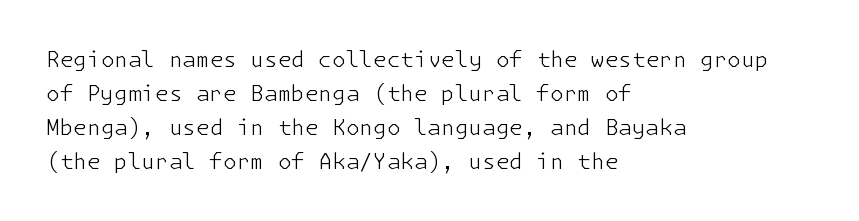
{"italic": "no", "bold": "no", "underline": "no", "align": "left", "line_spacing": "normal", "line_spacing_ratio": 1.55, "letter_spacing": "normal", "letter_spacing_em": 0.0, "glyph_px": 22}
